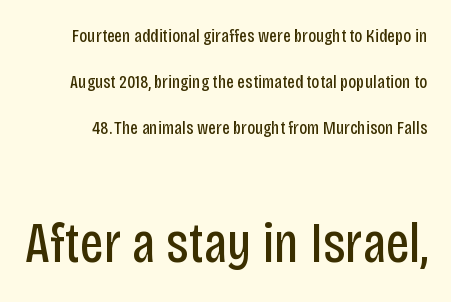
The image shows 57 px regular-weight, condensed sans-serif type, upright; set loose line spacing (2.42x), normal letter spacing, not underlined; the second (bottom) block is 3.0x larger; low stroke contrast and a large x-height.
